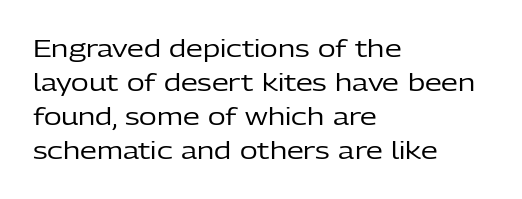
The image shows 24 px text type, upright; set left-aligned, normal line spacing (1.42x), normal letter spacing, not underlined.
